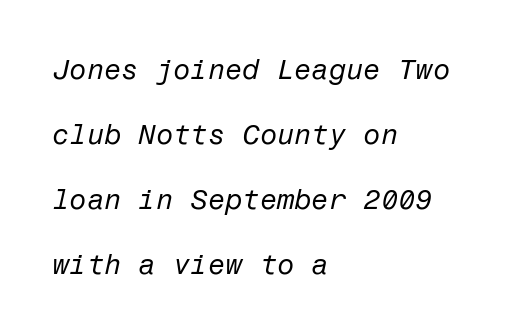
This sample uses plain, unmodified letter spacing. The face used here has a pronounced slope to its letters. The gap between lines stays unmarked. The weight would be labelled regular, book, light, or lighter still.
